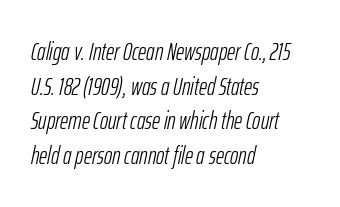
The image shows 25 px text type, italic (leaning right); set left-aligned, normal line spacing (1.39x), normal letter spacing, not underlined.
